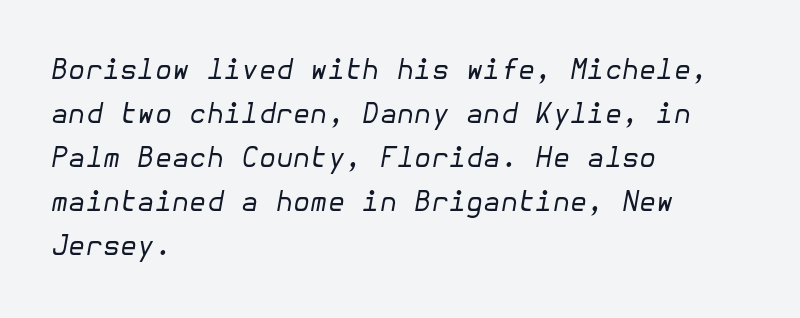
{"italic": "yes", "lean": "right", "slant_degrees": 10, "bold": "no", "weight": "regular", "width": "normal", "stroke_contrast": "low", "x_height": "medium", "underline": "no", "align": "left", "line_spacing": "normal", "line_spacing_ratio": 1.57, "letter_spacing": "normal", "letter_spacing_em": 0.0, "glyph_px": 28}
